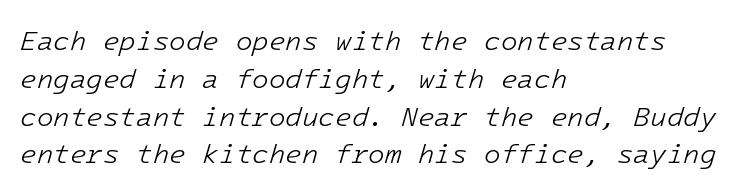
The image shows 27 px text type, italic (leaning right); set left-aligned, normal line spacing (1.4x), normal letter spacing, not underlined.
